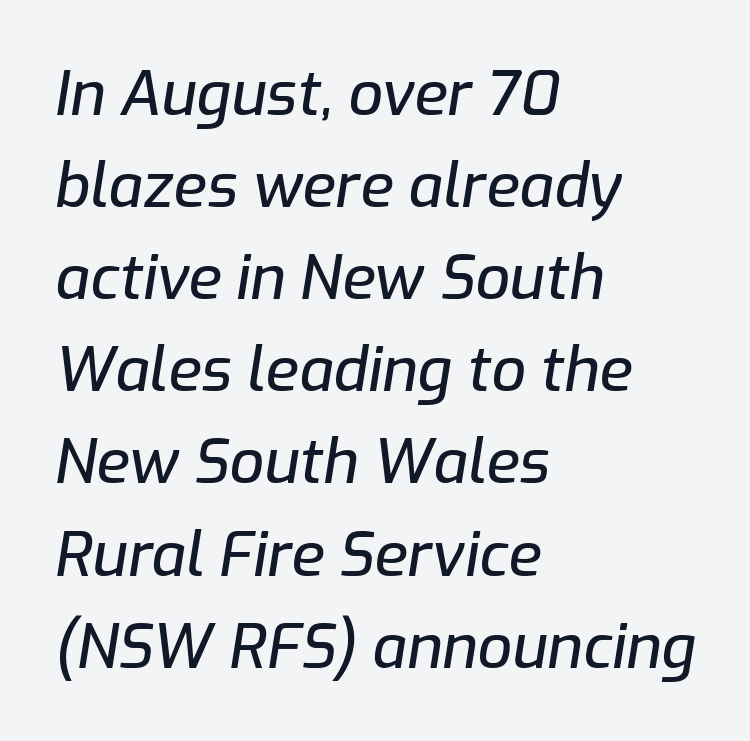
Q: Is the text italic (slanted)? A: Yes, it leans right by about 9 degrees.
Q: Is the text underlined? A: No.
Q: How is the paragraph aligned? A: Left-aligned.
Q: Is the spacing between letters normal or unusually wide? A: Normal.
Q: Is the spacing between lines tight, normal or loose? A: Normal.
Q: Width (condensed, normal, or wide)? A: Normal.
Q: Stroke contrast? A: Low.
Q: x-height? A: Medium.
Q: Monospaced? A: No.
